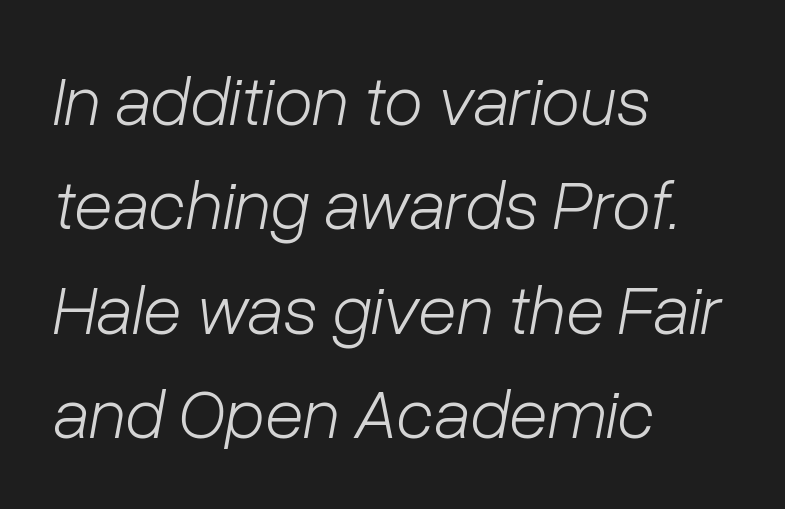
{"italic": "yes", "lean": "right", "slant_degrees": 10, "bold": "no", "weight": "light", "width": "normal", "stroke_contrast": "low", "x_height": "medium", "monospaced": "no", "underline": "no", "align": "left", "line_spacing": "normal", "line_spacing_ratio": 1.47, "letter_spacing": "normal", "letter_spacing_em": 0.0, "glyph_px": 71}
